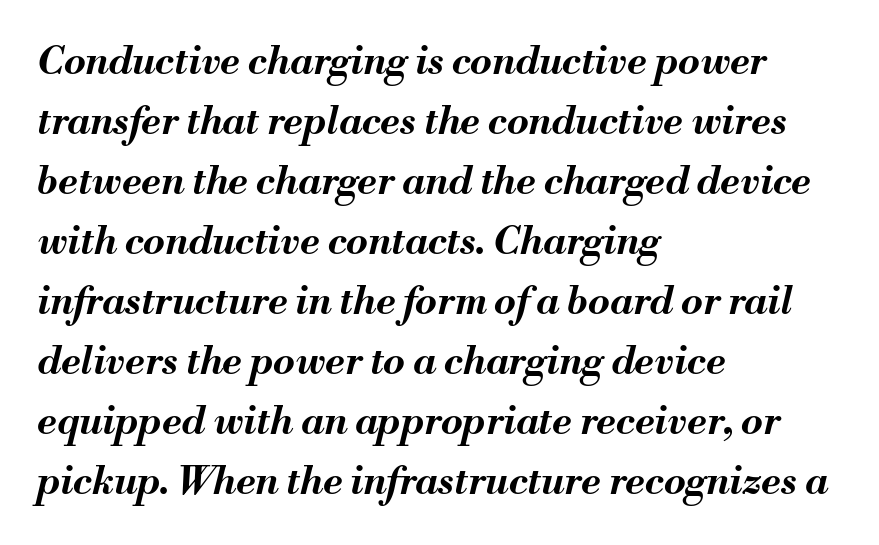
Q: Is the text bold? A: Yes.
Q: Is the text italic (slanted)? A: Yes, it leans right by about 13 degrees.
Q: Is the text underlined? A: No.
Q: How is the paragraph aligned? A: Left-aligned.
Q: Is the spacing between letters normal or unusually wide? A: Normal.
Q: Is the spacing between lines tight, normal or loose? A: Normal.
Q: Width (condensed, normal, or wide)? A: Normal.
Q: Stroke contrast? A: Medium.
Q: x-height? A: Small.
Q: Monospaced? A: No.
